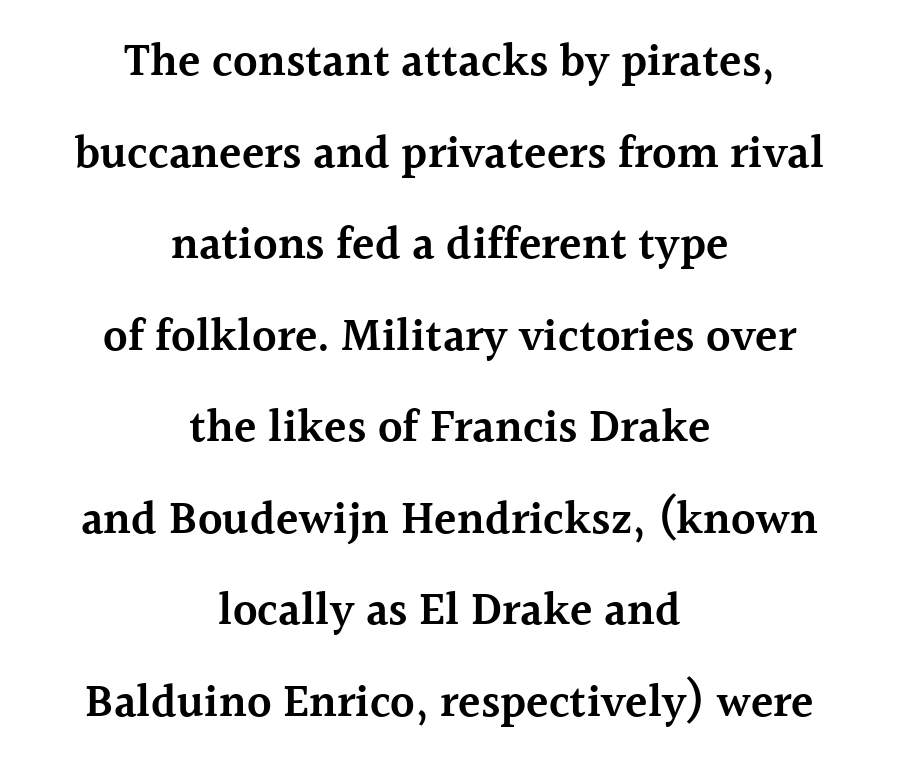
{"serif": "yes", "italic": "no", "bold": "semi", "weight": "semibold", "width": "normal", "x_height": "medium", "monospaced": "no", "underline": "no", "align": "center", "line_spacing": "loose", "line_spacing_ratio": 1.99, "letter_spacing": "normal", "letter_spacing_em": 0.0, "glyph_px": 46}
